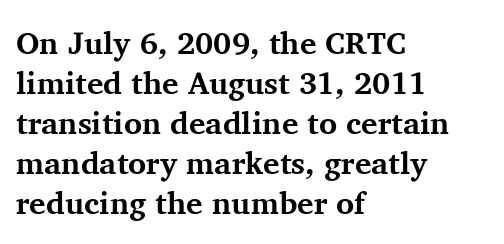
The type family on display is of the serif kind. The type sits square on the baseline with zero lean. The gaps between neighbouring characters are ordinary and unremarkable. Each row of text sits above clean, open space. The glyphs have the mass of a bold cut.
